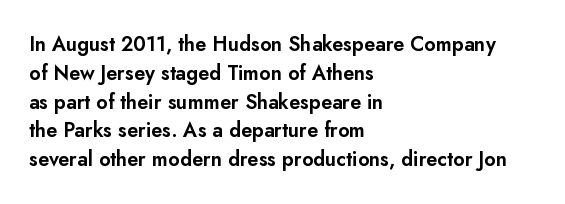
The image shows 20 px text type, upright; set left-aligned, normal line spacing (1.44x), normal letter spacing, not underlined.
